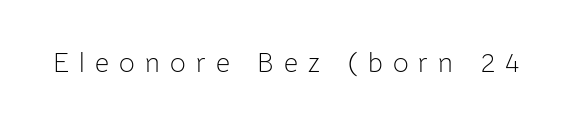
The words here are not underlined. How are the letters spaced? Widely, with obvious added tracking. On a weight scale, this lands at 450 or below. Italic? Not at all — the glyphs are vertical.
